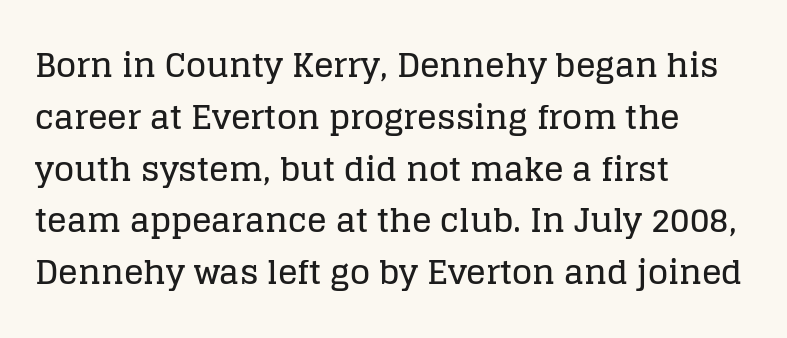
Proportional: the letters do not fall into vertical columns. The strip under each line holds only bare page. Reading down the block, your eye returns to a fixed left position each line. The line texture is even and compact thanks to regular tracking. Is this a sans? No — the strokes have serifs.
